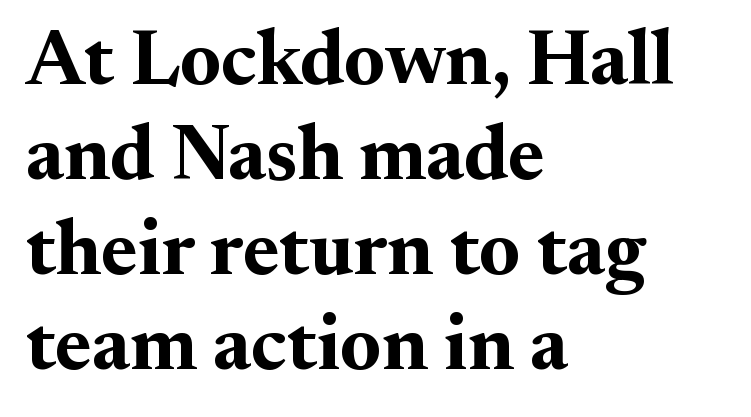
The type family on display is of the serif kind. Posture: straight, roman, zero tilt. Looks like regular typesetting: each glyph gets only the width it needs. Emphasis by weight is at full strength: bold.
